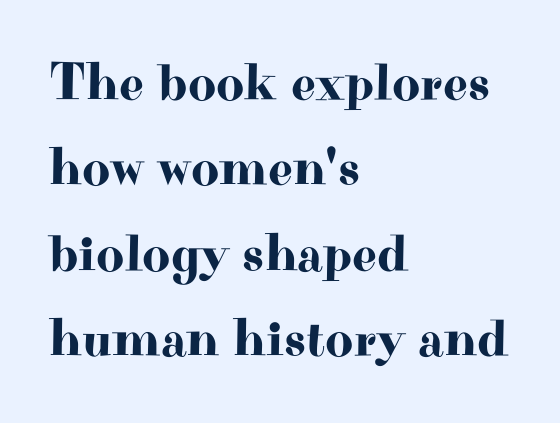
The image shows 54 px wide serif type, upright; set left-aligned, normal line spacing (1.58x), normal letter spacing, not underlined; high stroke contrast and a small x-height.
